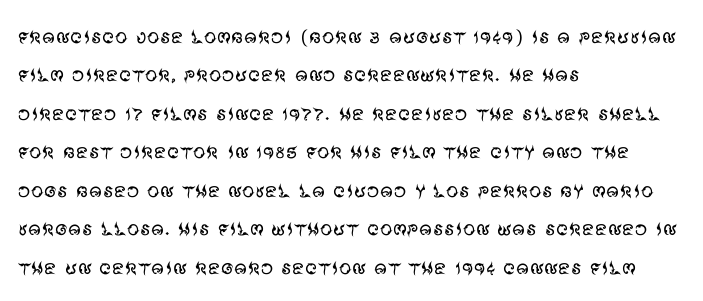
Q: Is the text bold? A: No.
Q: Is the text italic (slanted)? A: No, it is upright.
Q: Is the text underlined? A: No.
Q: How is the paragraph aligned? A: Left-aligned.
Q: Is the spacing between letters normal or unusually wide? A: Normal.
Q: Is the spacing between lines tight, normal or loose? A: Normal.
